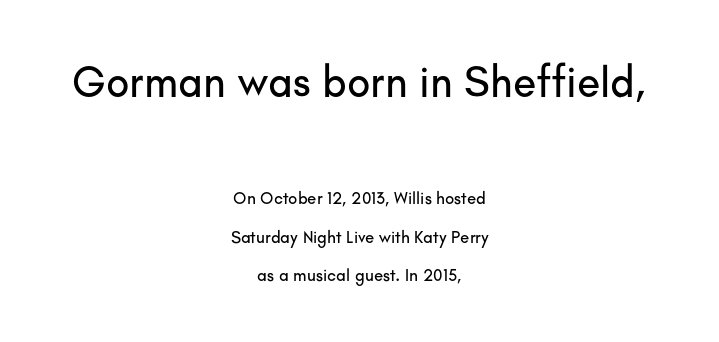
Q: Is the text italic (slanted)? A: No, it is upright.
Q: Is the typeface a serif or a sans-serif typeface? A: Sans-serif.
Q: Is the text underlined? A: No.
Q: How is the paragraph aligned? A: Centered.
Q: Is the spacing between letters normal or unusually wide? A: Normal.
Q: Is the spacing between lines tight, normal or loose? A: Loose.
Q: Which block of text is set in a larger size, the first (top) or the second (bottom)? A: The first (top) one.
Q: Width (condensed, normal, or wide)? A: Normal.
Q: Stroke contrast? A: Low.
Q: x-height? A: Small.
Q: Monospaced? A: No.
